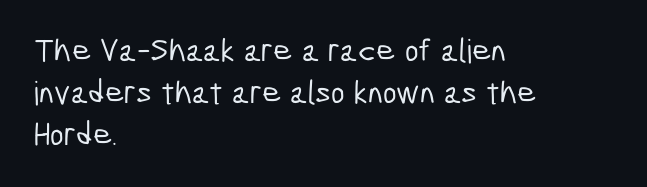
{"serif": "no", "width": "condensed", "stroke_contrast": "low", "x_height": "medium", "monospaced": "no", "underline": "no", "align": "left", "line_spacing": "normal", "line_spacing_ratio": 1.28, "letter_spacing": "normal", "letter_spacing_em": 0.0, "glyph_px": 33}
